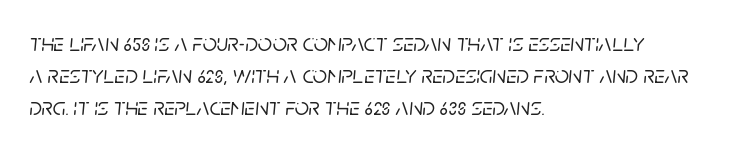
Q: Is the text italic (slanted)? A: Yes, it leans right by about 5 degrees.
Q: Is the text underlined? A: No.
Q: How is the paragraph aligned? A: Left-aligned.
Q: Is the spacing between letters normal or unusually wide? A: Normal.
Q: Is the spacing between lines tight, normal or loose? A: Normal.
